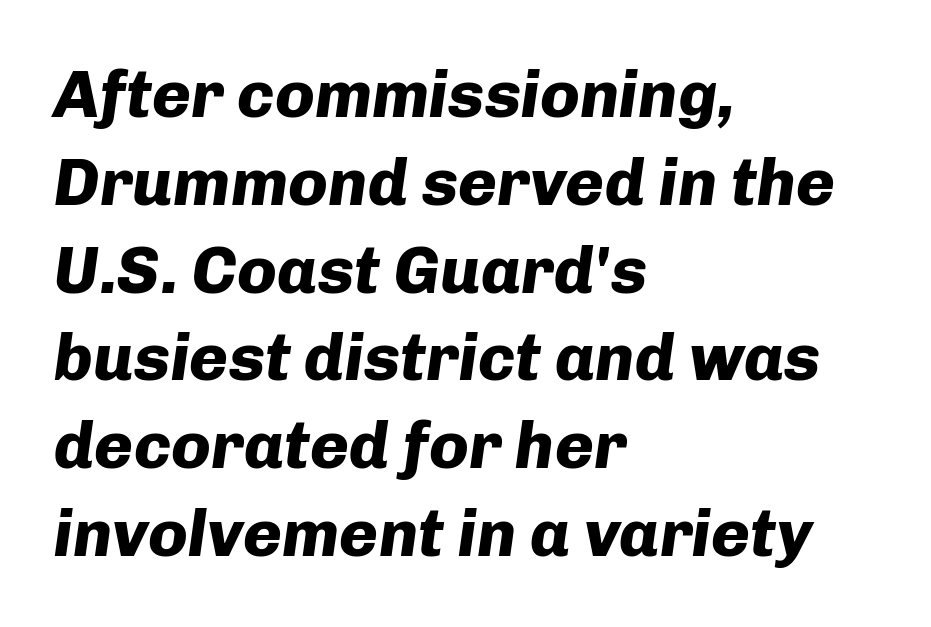
{"italic": "yes", "lean": "right", "slant_degrees": 8, "bold": "yes", "weight": "heavy", "width": "normal", "stroke_contrast": "low", "x_height": "medium", "monospaced": "no", "underline": "no", "align": "left", "line_spacing": "normal", "line_spacing_ratio": 1.33, "letter_spacing": "normal", "letter_spacing_em": 0.0, "glyph_px": 66}
